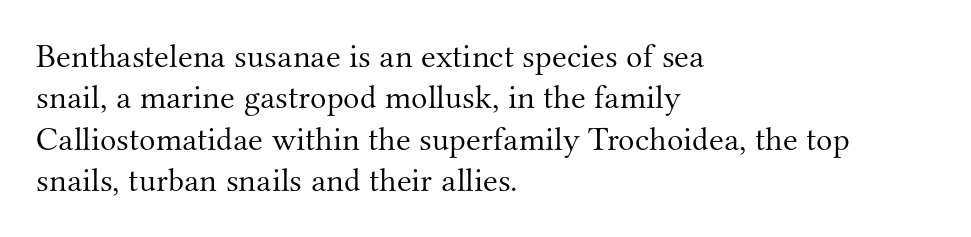
Q: Is the text bold? A: No.
Q: Is the text italic (slanted)? A: No, it is upright.
Q: Is the typeface a serif or a sans-serif typeface? A: Serif.
Q: Is the text underlined? A: No.
Q: How is the paragraph aligned? A: Left-aligned.
Q: Is the spacing between letters normal or unusually wide? A: Normal.
Q: Width (condensed, normal, or wide)? A: Normal.
Q: Stroke contrast? A: Medium.
Q: x-height? A: Small.
Q: Monospaced? A: No.
